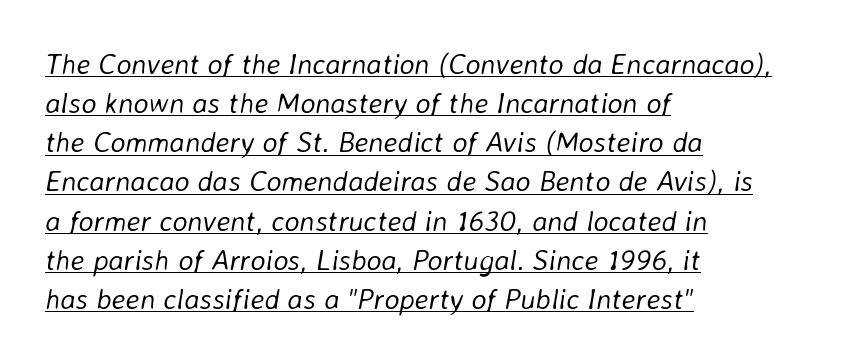
Short note: letters normally spaced. Think of a printed novel: that variable character pitch is what you see here. The whole block is typeset with a tilt. How would I describe the line gaps? Plain and ordinary.
